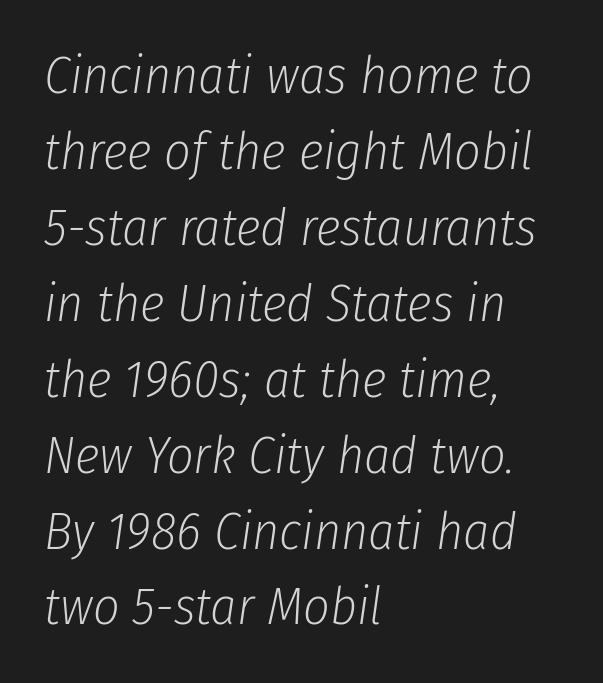
The image shows 52 px light, condensed type, italic (leaning right); set left-aligned, normal line spacing (1.46x), normal letter spacing, not underlined; low stroke contrast and a medium x-height.
